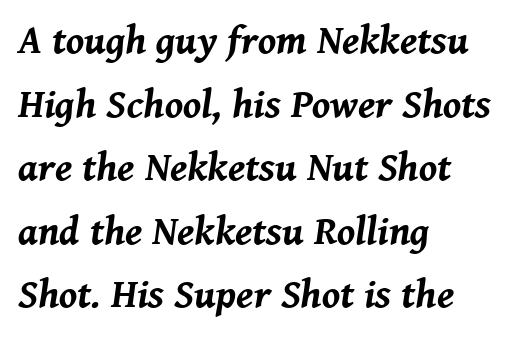
Is the type slanted? Yes — the strokes lean at a clear angle. Spacing verdict: proportional, widths tailored to each character. The passage shown has conventional tracking throughout. The paragraph shown leans on its left margin. The font is running at its bold setting. The passage shown stacks its lines at a standard gap.
